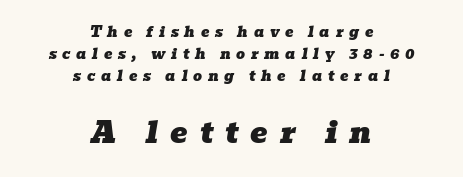
Think of a printed novel: that variable character pitch is what you see here. Check where the strokes stop: tiny serifs finish them off. The glyphs look as if they've been sheared to an angle. Leading matches the norm, producing a regular column. Spacing between characters has been opened up far beyond the box default. Quick note: underline off.
